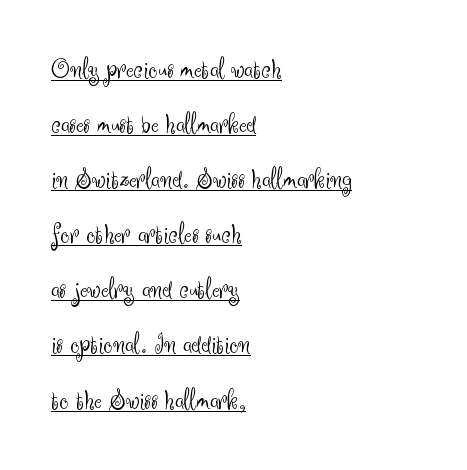
The lettering stays uniformly vertical, giving the passage a roman look. Letters have the restrained weight of plain body copy at most. Notice the wide empty band between every row — that's loose leading. Leftover space on each line is placed entirely after the last word.
